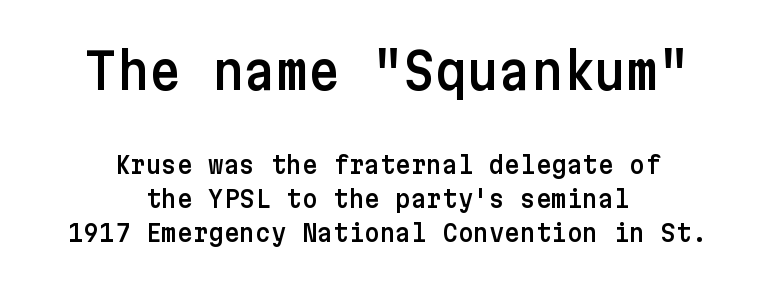
{"serif": "no", "italic": "no", "width": "normal", "stroke_contrast": "low", "x_height": "medium", "underline": "no", "align": "center", "line_spacing": "normal", "line_spacing_ratio": 1.42, "letter_spacing": "normal", "letter_spacing_em": 0.0, "larger_block": "first", "size_ratio": 2.04, "glyph_px": 49}
